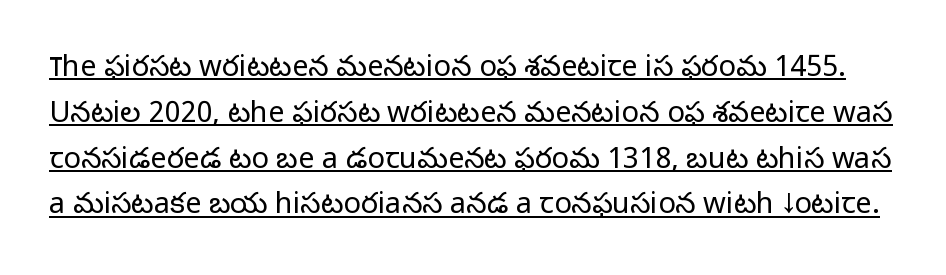
{"serif": "no", "italic": "no", "bold": "no", "weight": "light", "width": "normal", "stroke_contrast": "low", "x_height": "medium", "monospaced": "no", "underline": "yes", "line_spacing": "normal", "line_spacing_ratio": 1.58, "letter_spacing": "normal", "letter_spacing_em": 0.0, "glyph_px": 29}
